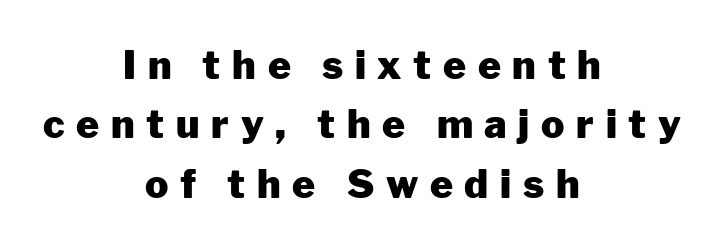
{"serif": "no", "italic": "no", "bold": "yes", "weight": "heavy", "width": "normal", "stroke_contrast": "low", "x_height": "medium", "monospaced": "no", "underline": "no", "align": "center", "line_spacing": "normal", "line_spacing_ratio": 1.52, "letter_spacing": "wide", "letter_spacing_em": 0.3, "glyph_px": 39}
